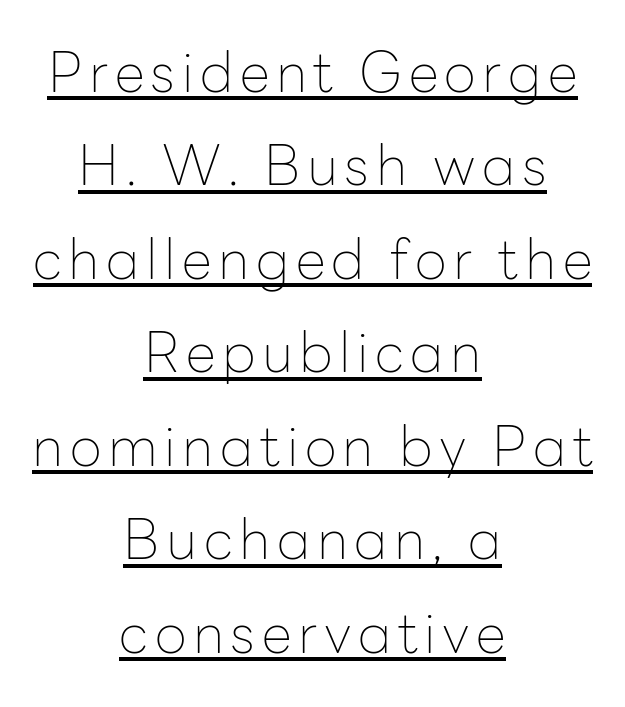
The image shows 55 px thin sans-serif type, upright; set centered, normal line spacing (1.7x), underlined; low stroke contrast and a medium x-height.
